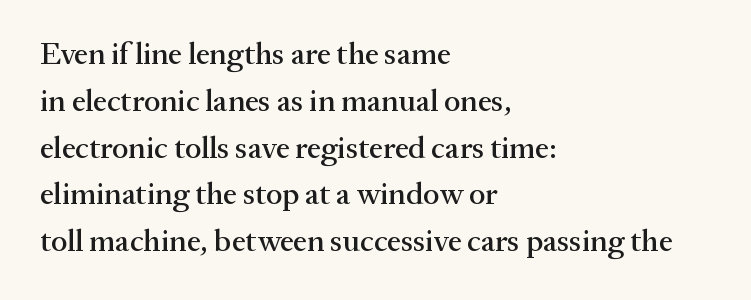
The image shows 31 px serif type, upright; set left-aligned, normal line spacing (1.51x), normal letter spacing, not underlined; medium stroke contrast and a medium x-height.
